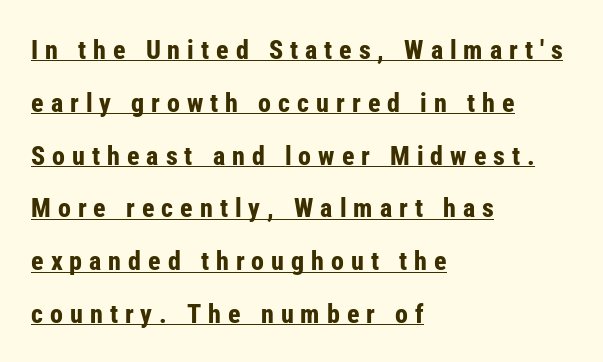
A classic flush-left, rag-right setting is used for this passage. Vertical strokes here are truly vertical. You could only call the tracking loose — the letters float apart. Chunky letters — that's bold for sure. You could fit nearly another row in the gap between these rows. The rendered words wear a rule along their underside.
